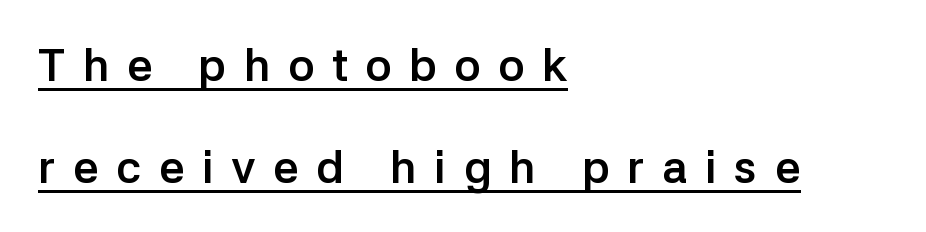
Do the characters align in a grid? No, the font is proportional. The typography opts for an upright posture over an oblique one. In terms of letterform style, serifs are entirely absent. Has an underline been added? It has. Observe the wide spacing: letters keep a clear distance from each other. Regarding leading, the lines here are spaced well apart.
